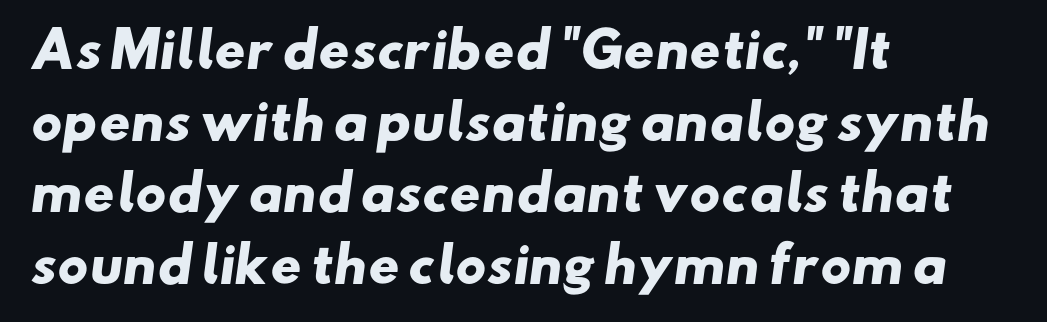
Q: Is the text bold? A: Yes.
Q: Is the typeface a serif or a sans-serif typeface? A: Sans-serif.
Q: Is the text underlined? A: No.
Q: How is the paragraph aligned? A: Left-aligned.
Q: Is the spacing between letters normal or unusually wide? A: Normal.
Q: Is the spacing between lines tight, normal or loose? A: Normal.
Q: Width (condensed, normal, or wide)? A: Wide.
Q: Stroke contrast? A: Low.
Q: x-height? A: Small.
Q: Monospaced? A: No.
